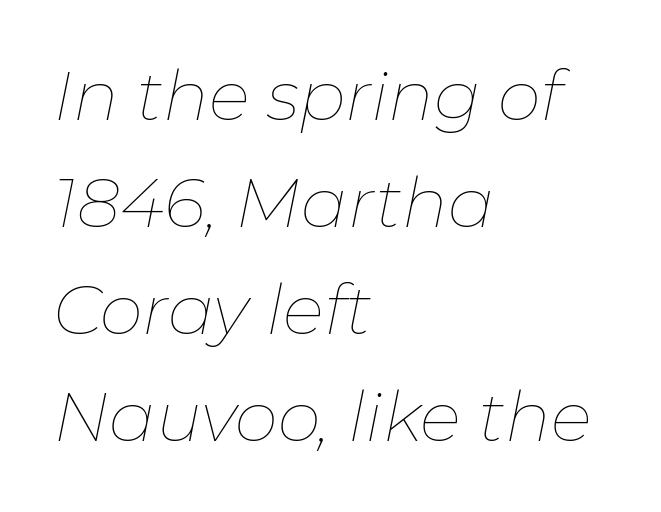
The image shows 69 px thin type, italic (leaning right); set left-aligned, normal line spacing (1.55x), normal letter spacing, not underlined; low stroke contrast and a medium x-height.
